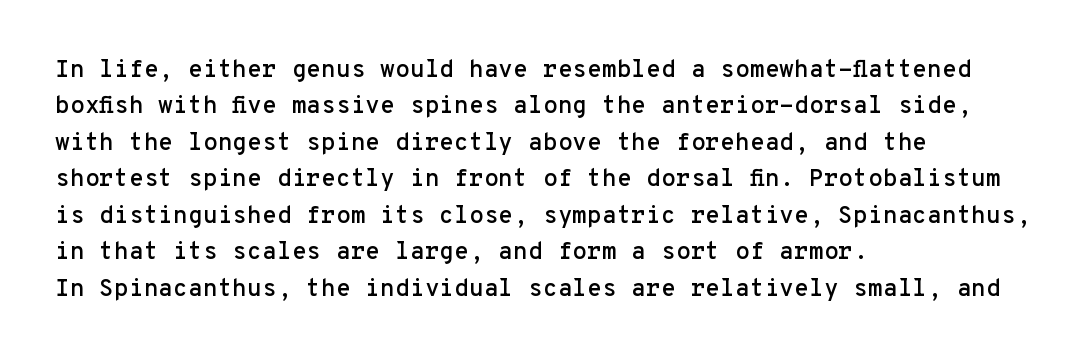
The image shows 24 px text type, upright; set left-aligned, normal line spacing (1.52x), normal letter spacing, not underlined.
